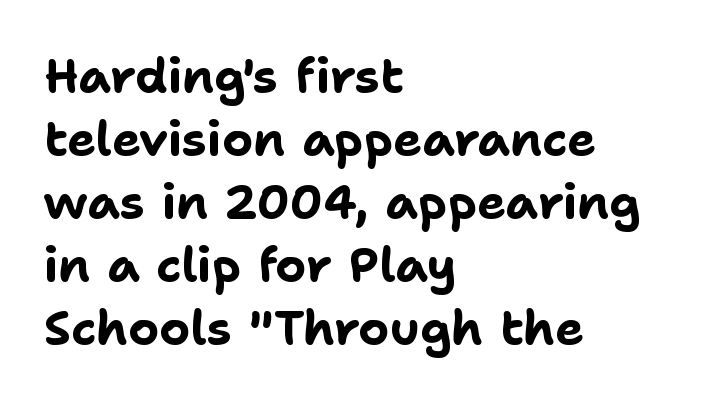
The image shows 48 px bold sans-serif type, upright; set left-aligned, normal line spacing (1.31x), normal letter spacing, not underlined; low stroke contrast and a medium x-height.
